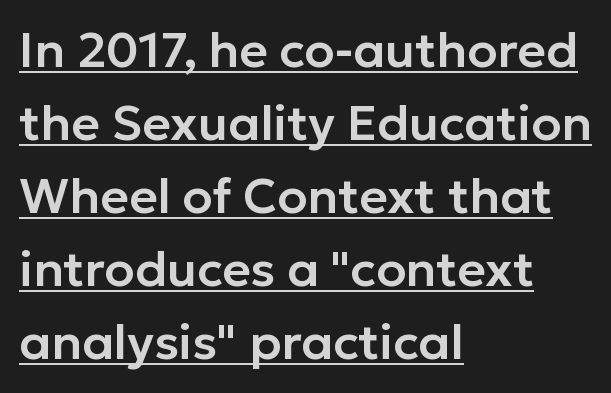
Q: Is the text italic (slanted)? A: No, it is upright.
Q: Is the typeface a serif or a sans-serif typeface? A: Sans-serif.
Q: Is the text underlined? A: Yes.
Q: How is the paragraph aligned? A: Left-aligned.
Q: Is the spacing between letters normal or unusually wide? A: Normal.
Q: Is the spacing between lines tight, normal or loose? A: Normal.
Q: Width (condensed, normal, or wide)? A: Normal.
Q: Stroke contrast? A: Low.
Q: x-height? A: Medium.
Q: Monospaced? A: No.
